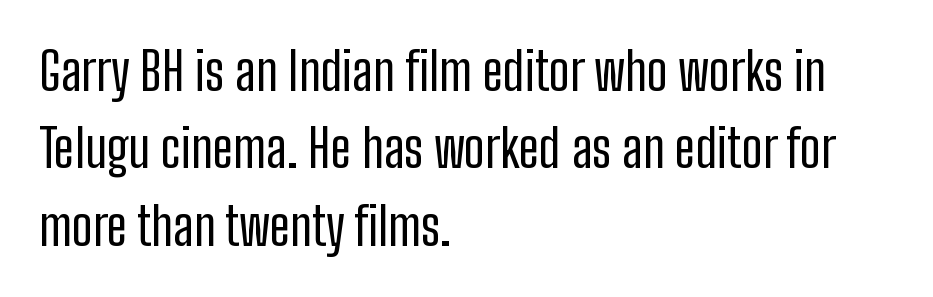
{"serif": "no", "italic": "no", "bold": "no", "weight": "regular", "width": "condensed", "stroke_contrast": "low", "x_height": "medium", "monospaced": "no", "underline": "no", "align": "left", "line_spacing": "normal", "line_spacing_ratio": 1.49, "letter_spacing": "normal", "letter_spacing_em": 0.0, "glyph_px": 52}
